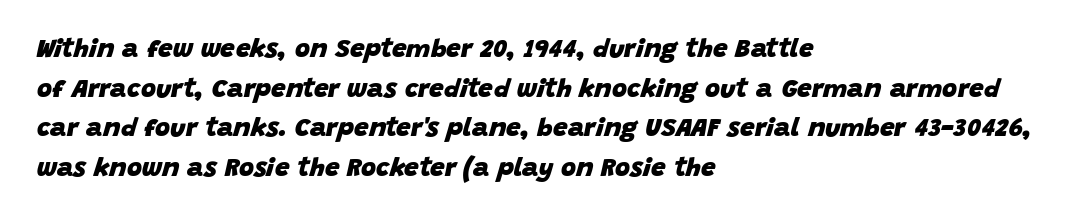
{"italic": "yes", "lean": "right", "slant_degrees": 15, "bold": "yes", "underline": "no", "align": "left", "line_spacing": "normal", "line_spacing_ratio": 1.52, "letter_spacing": "normal", "letter_spacing_em": 0.0, "glyph_px": 26}
